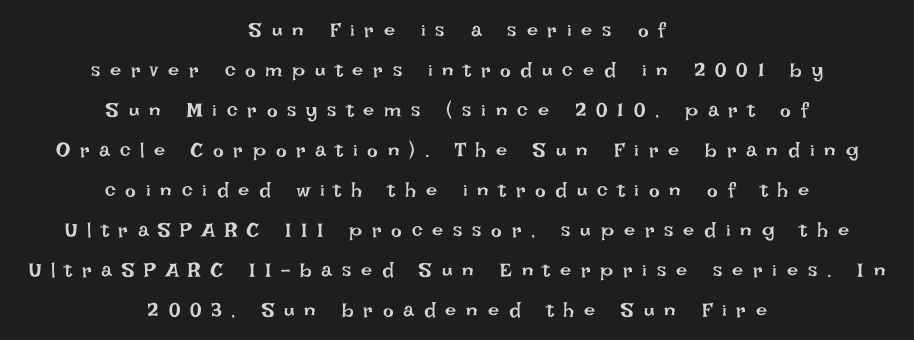
{"italic": "no", "bold": "no", "underline": "no", "align": "center", "line_spacing": "loose", "line_spacing_ratio": 2.0, "letter_spacing": "wide", "letter_spacing_em": 0.49, "glyph_px": 20}
